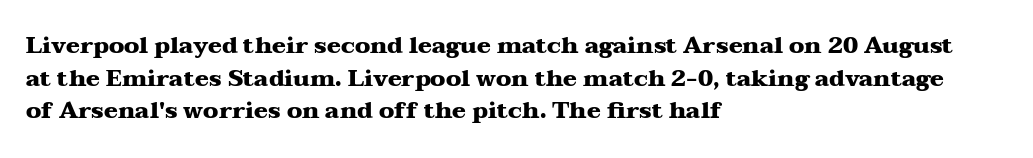
{"italic": "no", "bold": "yes", "underline": "no", "align": "left", "line_spacing": "normal", "line_spacing_ratio": 1.42, "letter_spacing": "normal", "letter_spacing_em": 0.0, "glyph_px": 23}
